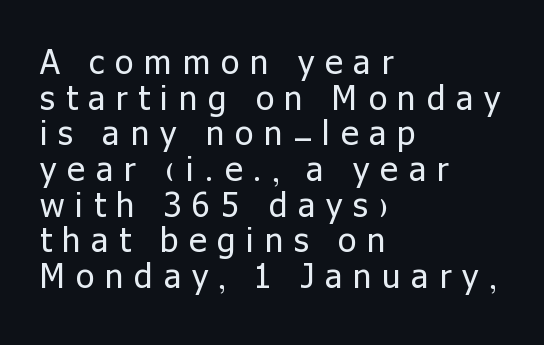
The image shows 33 px regular-weight sans-serif type, upright; set left-aligned, tight line spacing (1.08x), unusually wide letter spacing (+0.33 em), not underlined; low stroke contrast and a medium x-height.
